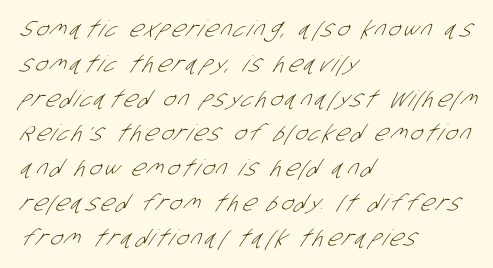
Q: Is the text bold? A: No.
Q: Is the text underlined? A: No.
Q: How is the paragraph aligned? A: Left-aligned.
Q: Is the spacing between lines tight, normal or loose? A: Normal.
